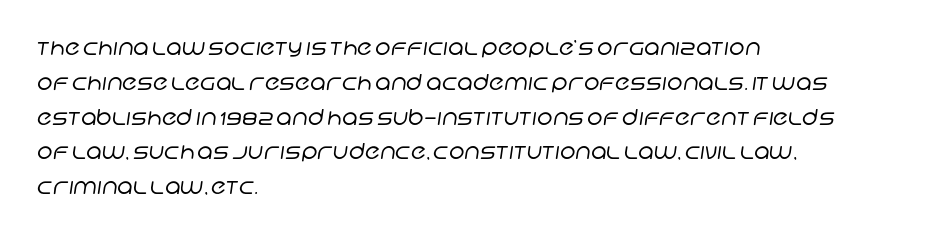
The strokes carry an ordinary text weight at most. Between one letter and the next there's only the usual sliver of space. Bare-footed words on every line. Every row of glyphs begins at an identical x-position on the left. Notice how descenders clear the ascenders below comfortably — that's standard leading.
